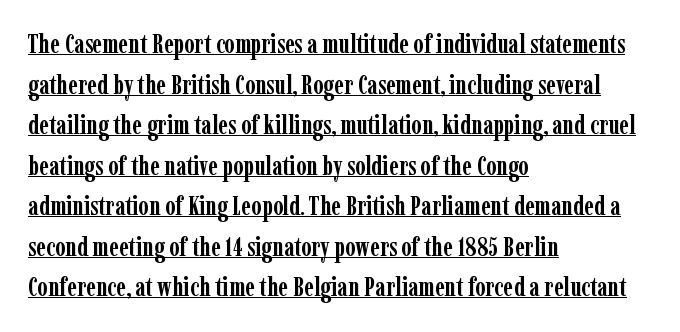
The font is running at its bold setting. The glyphs are accompanied by a horizontal stroke just below them. Quick note: interline space is typical. Italic? Not at all — the glyphs are vertical. Look at the tracking — it's just the regular setting, nothing added. Line starts are locked; line ends wander.
